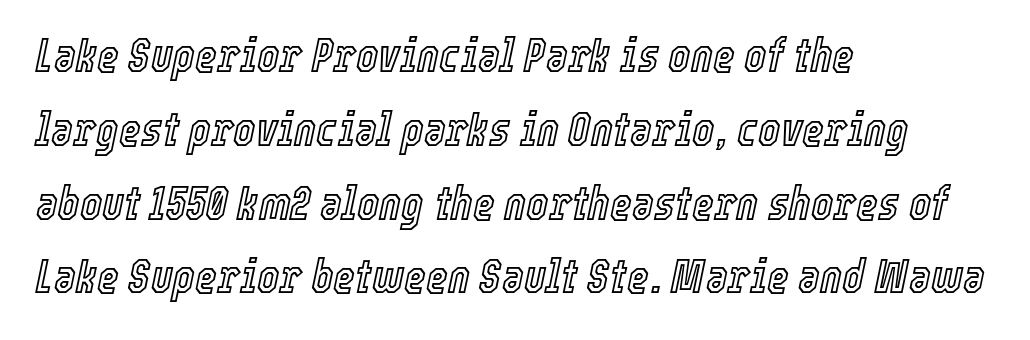
The passage is arranged the way most books set body copy — flush left. Glyph-to-glyph distance matches everyday printed text. Characters are canted at an angle relative to the baseline's perpendicular. Underlining? Definitely not there.
